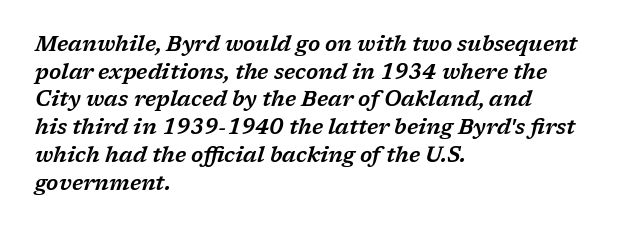
The image shows 21 px text type, italic (leaning right); set left-aligned, normal line spacing (1.32x), normal letter spacing, not underlined.
